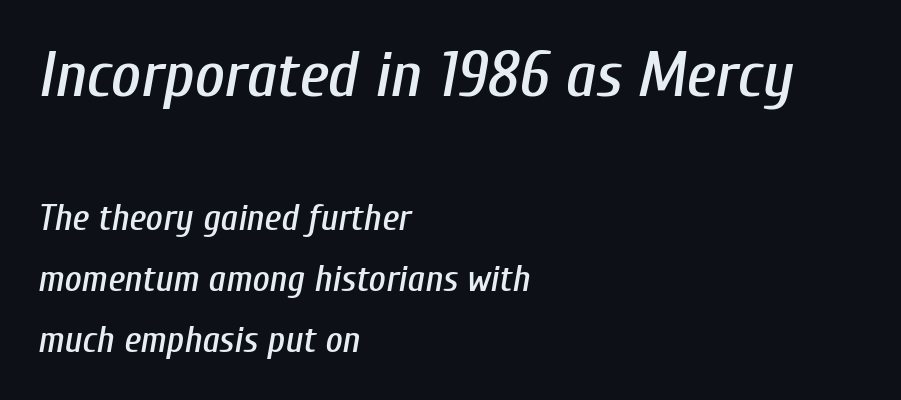
{"italic": "yes", "lean": "right", "slant_degrees": 10, "width": "condensed", "stroke_contrast": "low", "x_height": "medium", "monospaced": "no", "underline": "no", "align": "left", "line_spacing": "normal", "line_spacing_ratio": 1.65, "letter_spacing": "normal", "letter_spacing_em": 0.0, "larger_block": "first", "size_ratio": 1.76, "glyph_px": 65}
